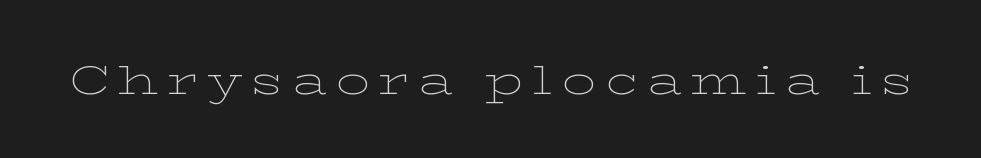
The letterforms stand isolated, each surrounded by extra space. A quiet, ordinary-to-light weight characterises the typeface. Nope, not italic — everything's standing straight. Here the designer chose a conventional face with non-uniform glyph widths. Little horizontal feet cap the strokes, marking this as serif type. The foot of each line stays bare and open.
